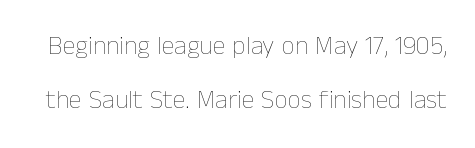
The image shows 26 px text type, upright; set loose line spacing (2.07x), normal letter spacing, not underlined.
